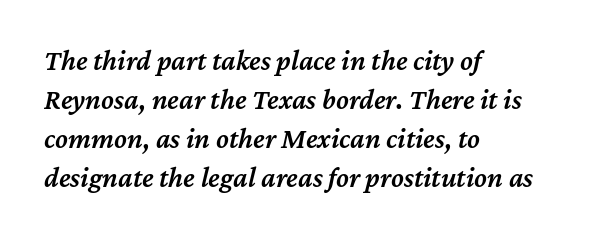
Typographic density is moderately raised because the face is semibold. Here the designer chose a conventional face with non-uniform glyph widths. The gaps between neighbouring characters are ordinary and unremarkable. The rag falls on the right side of this text block. The rendering uses a moderate line-height, typical for paragraphs.
